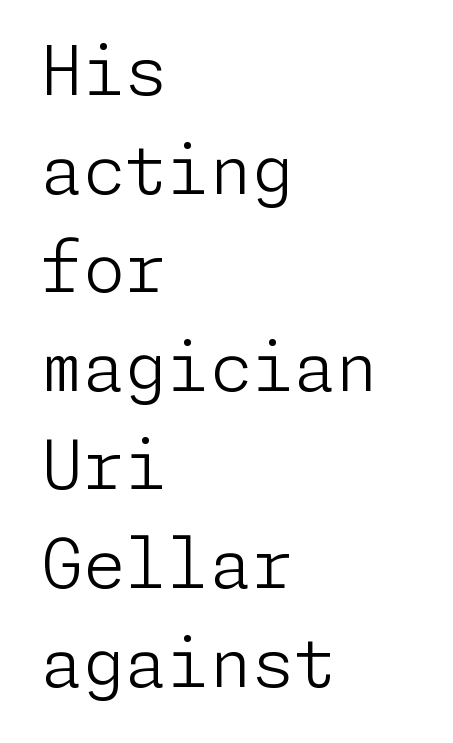
{"serif": "no", "italic": "no", "bold": "no", "weight": "light", "width": "normal", "stroke_contrast": "low", "x_height": "medium", "underline": "no", "align": "left", "line_spacing": "normal", "line_spacing_ratio": 1.45, "letter_spacing": "normal", "letter_spacing_em": 0.0, "glyph_px": 68}
